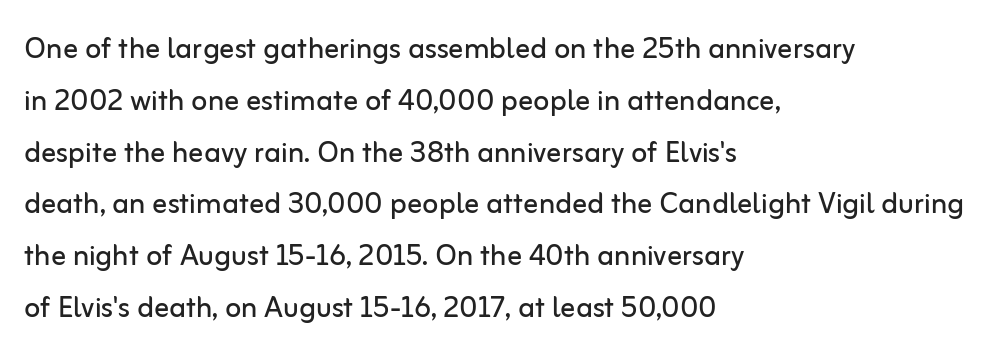
Q: Is the text bold? A: No.
Q: Is the text italic (slanted)? A: No, it is upright.
Q: Is the typeface a serif or a sans-serif typeface? A: Sans-serif.
Q: Is the text underlined? A: No.
Q: How is the paragraph aligned? A: Left-aligned.
Q: Is the spacing between letters normal or unusually wide? A: Normal.
Q: Is the spacing between lines tight, normal or loose? A: Normal.
Q: Width (condensed, normal, or wide)? A: Normal.
Q: Stroke contrast? A: Low.
Q: x-height? A: Medium.
Q: Monospaced? A: No.
